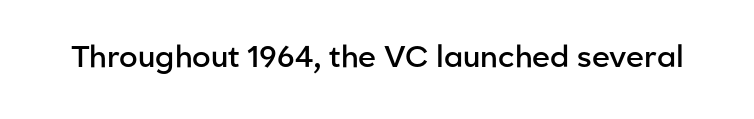
{"serif": "no", "italic": "no", "bold": "semi", "weight": "semibold", "width": "normal", "stroke_contrast": "low", "x_height": "medium", "monospaced": "no", "underline": "no", "letter_spacing": "normal", "letter_spacing_em": 0.0, "glyph_px": 30}
